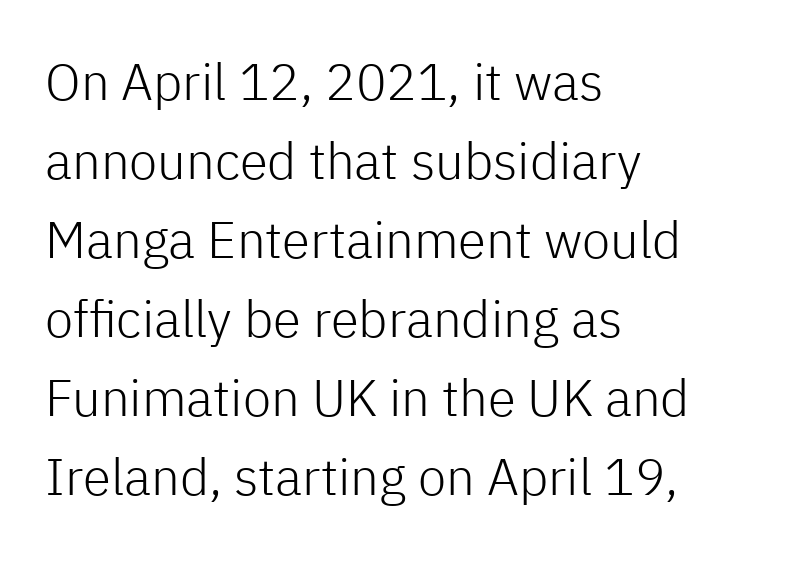
The letters advance in unequal steps, a hallmark of proportional type. Evenly set lines give the paragraph a standard silhouette. To sum up the face: it is a sans, with no serifs. Any mark beneath the type? The region is blank. The typesetter chose a ragged-right arrangement here. In terms of posture, this sample is upright.
